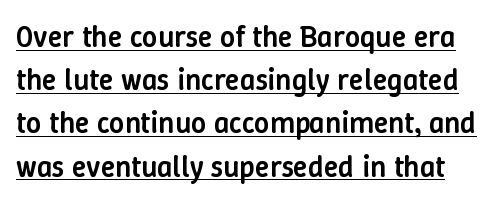
Like a heading marked for emphasis, these lines bear an underscore. Posture: upright roman. Normally led — the rows are evenly, conventionally spaced. Looks like regular typesetting: each glyph gets only the width it needs. Students, this is semibold: more ink than regular, less than bold. Characters follow at the spacing the type designer built in.
